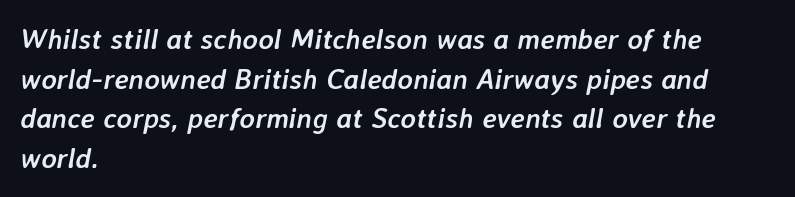
A student would call this left alignment; a typographer would say flush left, rag right. Observe the ordinary spacing: letters are neighbours, not strangers. A dark, heavy texture on the line: the type is bold. In terms of posture, this sample is oblique. Check the space under the baseline: it is left empty. This sample has the flowing, uneven cadence of proportional lettering.
